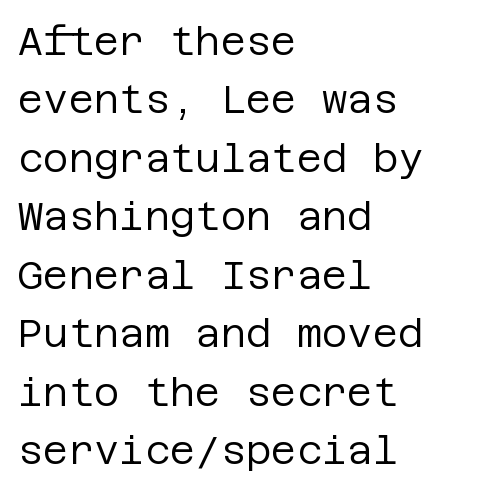
Each stroke keeps to a modest, everyday thickness or less. Designer's note — italics off, roman on. Default kerning and tracking; the words read as compact shapes. The font family rendered here belongs to the sans-serif group. Left-aligned paragraph, ragged on the right. The string is rendered with underlining switched off.
